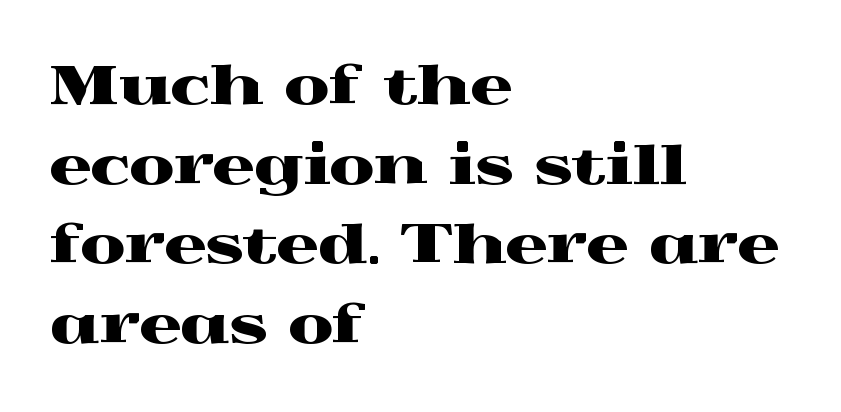
The image shows 52 px wide serif type, upright; set left-aligned, normal line spacing (1.53x), normal letter spacing, not underlined; a medium x-height.
